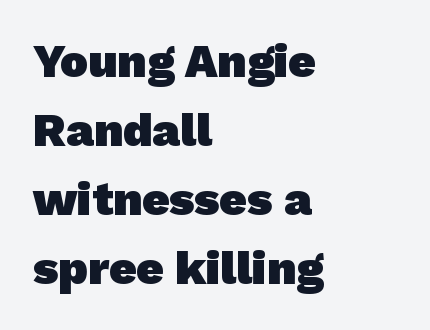
The image shows 47 px heavy sans-serif type; set left-aligned, normal line spacing (1.47x), normal letter spacing, not underlined; low stroke contrast and a medium x-height.
